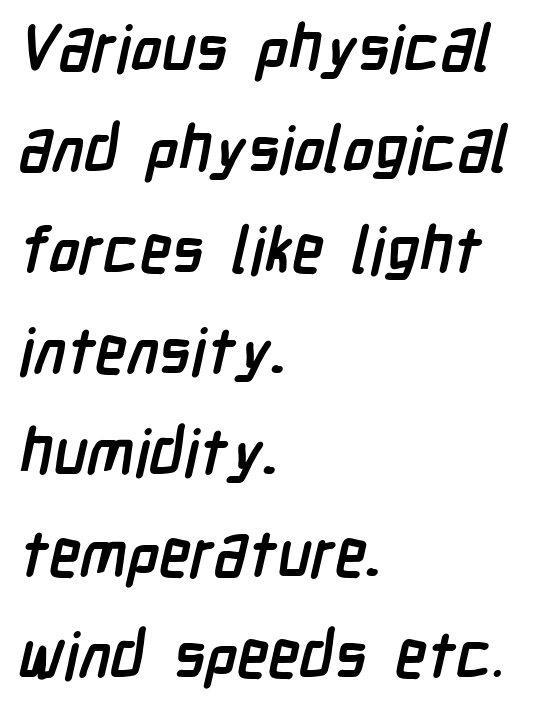
The image shows 64 px semibold, condensed sans-serif type; set left-aligned, normal line spacing (1.58x), normal letter spacing, not underlined; low stroke contrast and a medium x-height.
